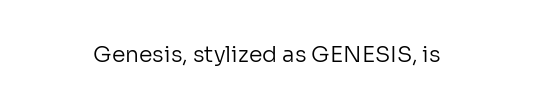
Q: Is the text bold? A: No.
Q: Is the text italic (slanted)? A: No, it is upright.
Q: Is the text underlined? A: No.
Q: Is the spacing between letters normal or unusually wide? A: Normal.
